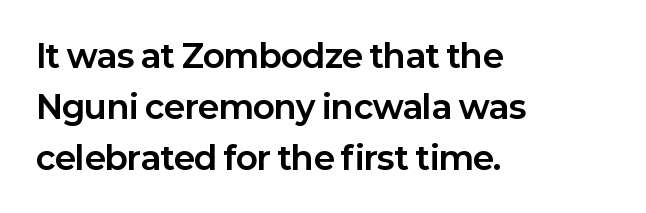
The image shows 32 px bold sans-serif type, upright; set left-aligned, normal line spacing (1.59x), normal letter spacing, not underlined; low stroke contrast and a medium x-height.
